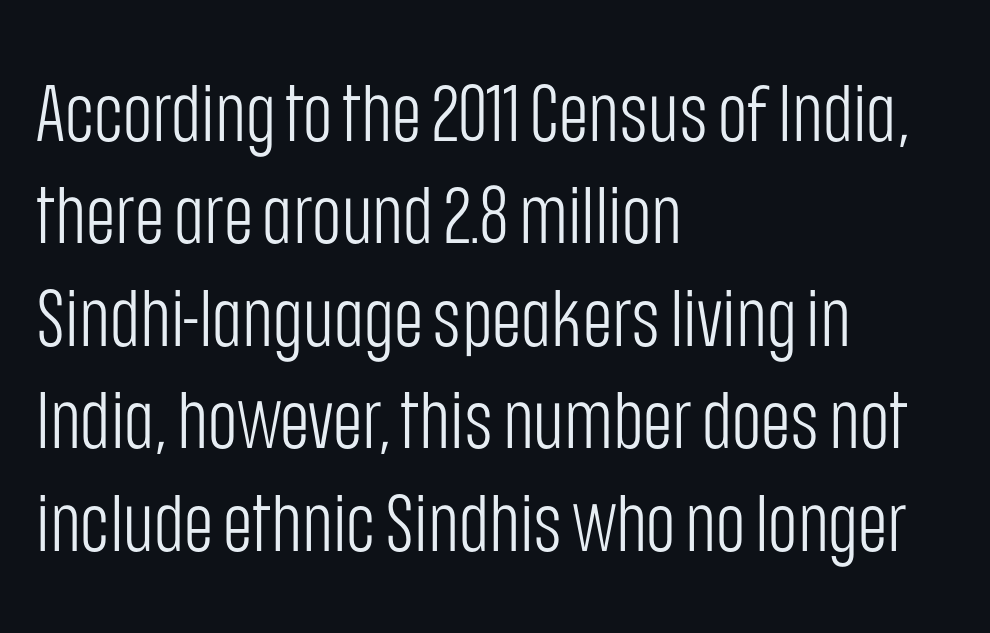
To sum up the face: it is a sans, with no serifs. Spacing verdict: proportional, widths tailored to each character. Posture: upright roman. Summary of vertical rhythm: regular, with standard interline spacing. You could call the tracking neutral — neither tight nor loose. The strokes carry an ordinary text weight at most.
